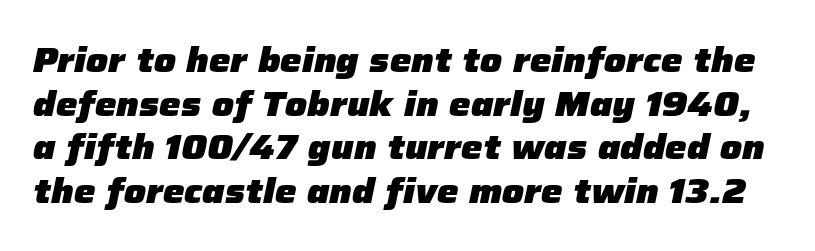
The image shows 34 px heavy type, italic (leaning right); set normal line spacing (1.28x), normal letter spacing, not underlined; low stroke contrast and a medium x-height.
